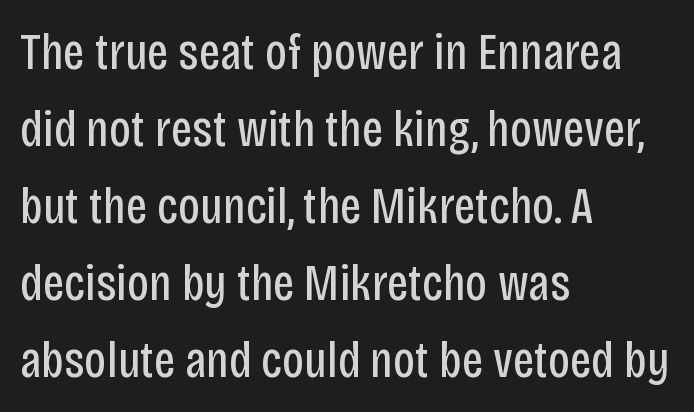
The image shows 52 px regular-weight, condensed sans-serif type, upright; set left-aligned, normal line spacing (1.48x), normal letter spacing, not underlined; low stroke contrast and a large x-height.
